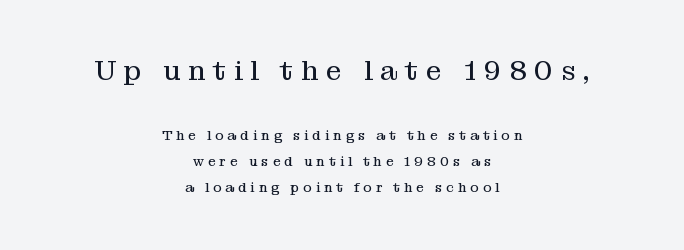
The image shows 28 px regular-weight serif type, upright; set centered, line spacing 1.85x, unusually wide letter spacing (+0.28 em), not underlined; the first (top) block is 2.0x larger; medium stroke contrast and a medium x-height.
